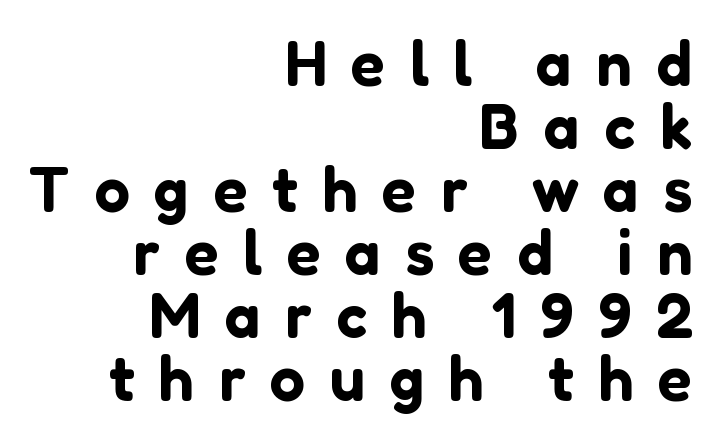
The image shows 63 px sans-serif type, upright; set right-aligned, tight line spacing (1.0x), unusually wide letter spacing (+0.39 em), not underlined; low stroke contrast and a medium x-height.
